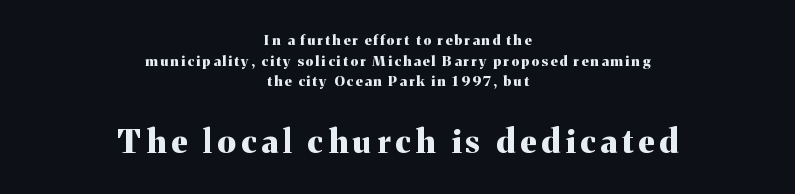
{"serif": "yes", "italic": "no", "bold": "yes", "weight": "bold", "width": "normal", "stroke_contrast": "medium", "x_height": "medium", "monospaced": "no", "underline": "no", "align": "center", "line_spacing": "normal", "line_spacing_ratio": 1.48, "larger_block": "second", "size_ratio": 2.36, "glyph_px": 33}
